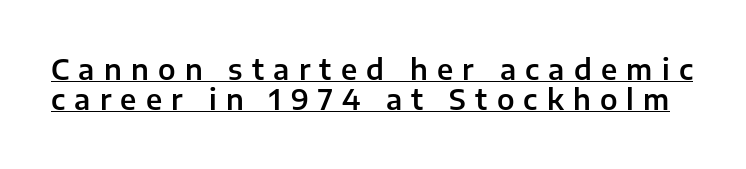
When letters stand straight like this, we call the style roman or upright. The glyphs in this specimen are sans serif. Look at the tracking — it's clearly loosened, letters drifting apart. Looks like regular typesetting: each glyph gets only the width it needs. Honestly, the rows look squashed on top of each other.
